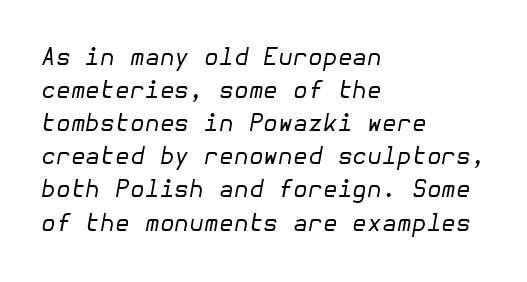
{"italic": "yes", "lean": "right", "slant_degrees": 10, "bold": "no", "underline": "no", "align": "left", "line_spacing": "normal", "line_spacing_ratio": 1.38, "letter_spacing": "normal", "letter_spacing_em": 0.0, "glyph_px": 24}
